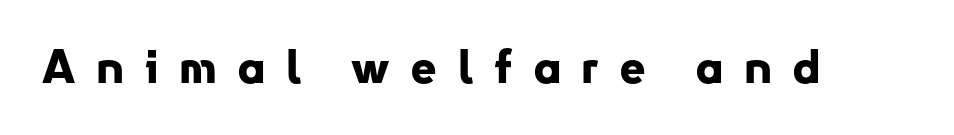
Caption: expanded tracking, letters set apart. Quick note: not italic, upright. Emphasis by weight is at full strength: bold. Quick note: underline off. This rendering employs a face without finishing strokes, i.e., a sans-serif. The letters advance in unequal steps, a hallmark of proportional type.
